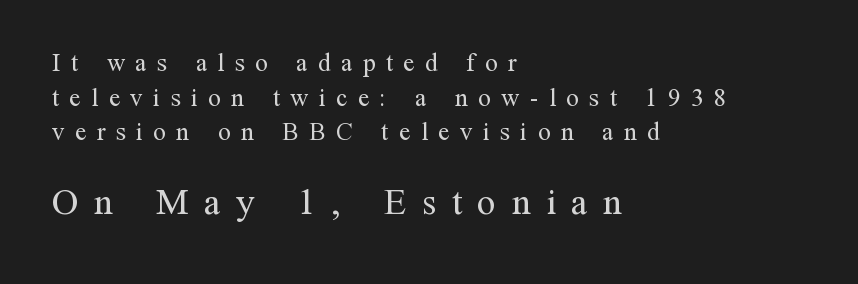
This is serif lettering, the kind often seen in printed books. The later block is typeset at a bigger size than the earlier block. In terms of leading, this rendering sits right in the middle. Is the letter spacing exaggerated? Yes — the characters are pushed far apart. No extra ink here — the face is not bold. The area under the type is left untouched.
